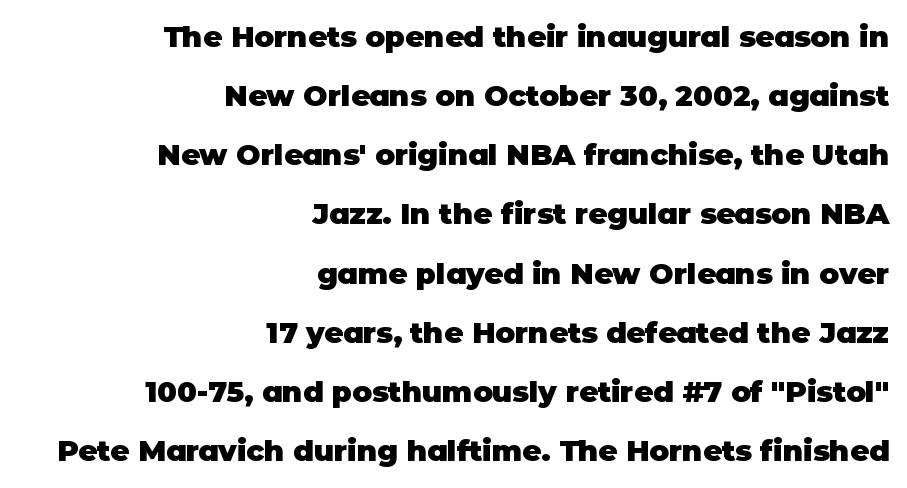
Q: Is the text bold? A: Yes.
Q: Is the text italic (slanted)? A: No, it is upright.
Q: Is the typeface a serif or a sans-serif typeface? A: Sans-serif.
Q: Is the text underlined? A: No.
Q: How is the paragraph aligned? A: Right-aligned.
Q: Is the spacing between letters normal or unusually wide? A: Normal.
Q: Is the spacing between lines tight, normal or loose? A: Loose.
Q: Width (condensed, normal, or wide)? A: Normal.
Q: Stroke contrast? A: Low.
Q: x-height? A: Large.
Q: Monospaced? A: No.
